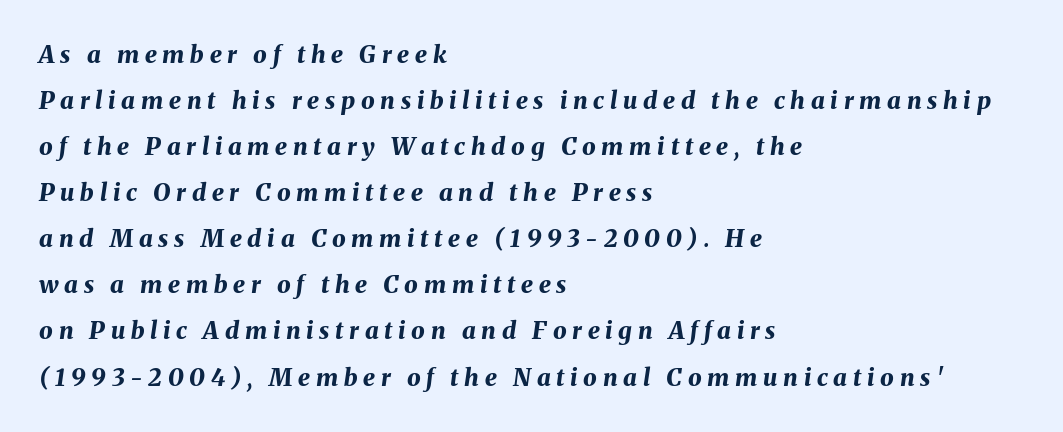
{"italic": "yes", "lean": "right", "slant_degrees": 8, "bold": "yes", "underline": "no", "align": "left", "line_spacing": "loose", "line_spacing_ratio": 1.92, "letter_spacing": "wide", "letter_spacing_em": 0.24, "glyph_px": 24}
